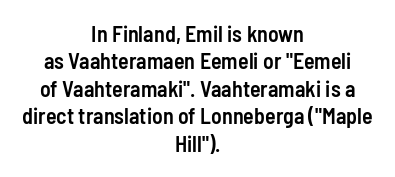
{"italic": "no", "bold": "semi", "underline": "no", "align": "center", "line_spacing": "normal", "line_spacing_ratio": 1.25, "letter_spacing": "normal", "letter_spacing_em": 0.0, "glyph_px": 22}
